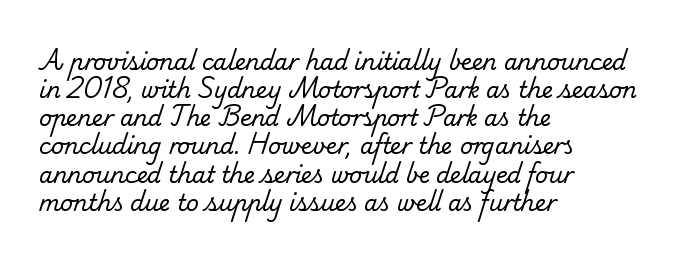
The image shows 22 px text type; set left-aligned, normal line spacing (1.28x), normal letter spacing, not underlined.
